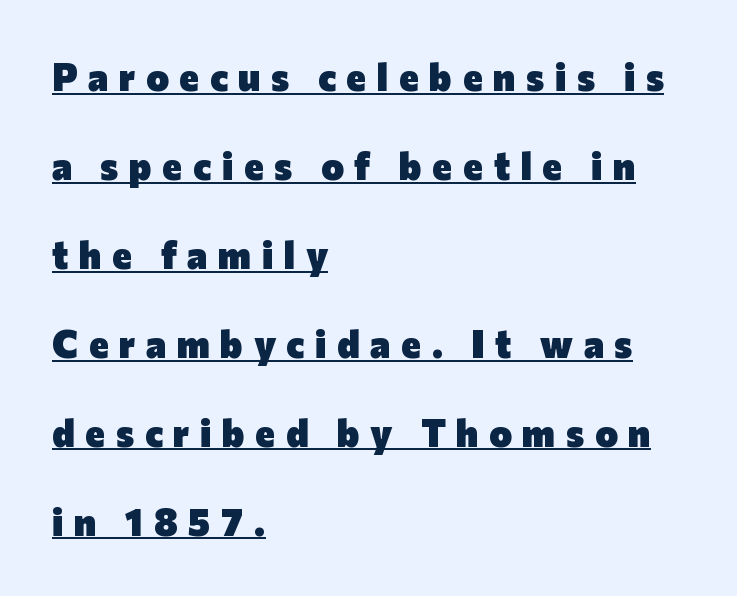
The image shows 38 px heavy sans-serif type, upright; set left-aligned, loose line spacing (2.34x), unusually wide letter spacing (+0.28 em), underlined; low stroke contrast and a medium x-height.
